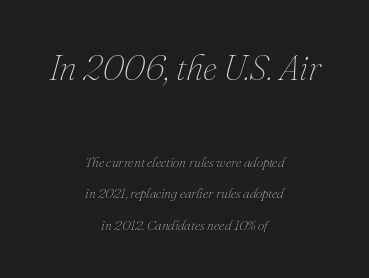
Weight: in the light-to-regular range. The text block is weighted toward neither margin, spreading evenly from the middle. Each new line begins a long way beneath the previous one. Type without underlining. Reading top to bottom, the characters get smaller at the block break.
